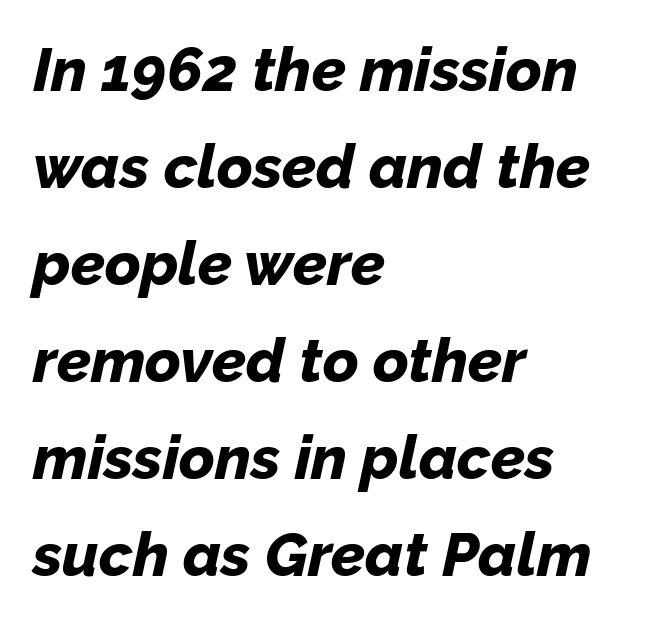
Strokes here are thick enough to call this a true bold. The lines are quadded left. A bare baseline throughout the passage. The rendering uses natural spacing where letterforms have individual widths.
